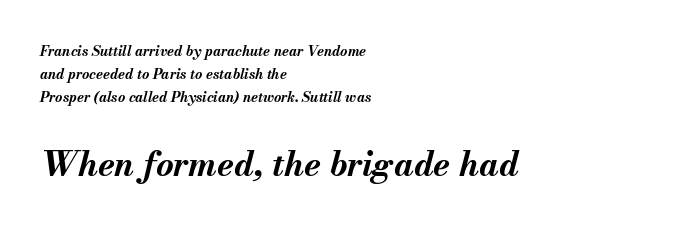
Q: Is the text bold? A: Yes.
Q: Is the text italic (slanted)? A: Yes, it leans right by about 13 degrees.
Q: Is the text underlined? A: No.
Q: How is the paragraph aligned? A: Left-aligned.
Q: Is the spacing between letters normal or unusually wide? A: Normal.
Q: Is the spacing between lines tight, normal or loose? A: Normal.
Q: Which block of text is set in a larger size, the first (top) or the second (bottom)? A: The second (bottom) one.
Q: Width (condensed, normal, or wide)? A: Normal.
Q: Stroke contrast? A: Medium.
Q: x-height? A: Small.
Q: Monospaced? A: No.
